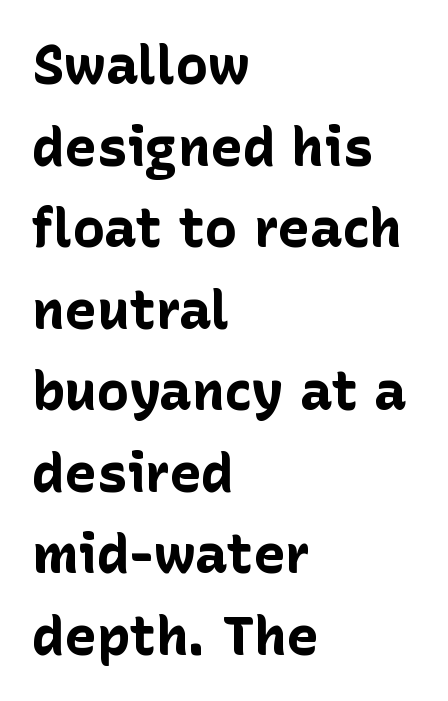
The image shows 54 px bold sans-serif type, upright; set left-aligned, normal line spacing (1.51x), normal letter spacing, not underlined; low stroke contrast and a medium x-height.
